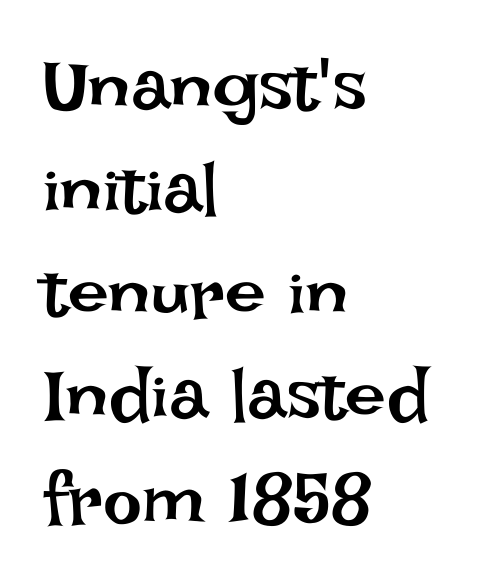
Observe the ordinary spacing: letters are neighbours, not strangers. Posture: straight, roman, zero tilt. The cut favours lightness, reaching ordinary text weight at its darkest. The gap between lines stays unmarked.
